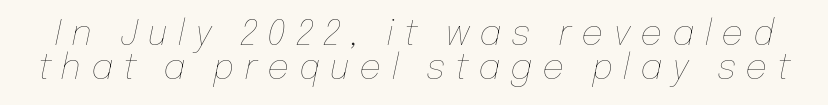
Q: Is the text bold? A: No.
Q: Is the text italic (slanted)? A: Yes, it leans right by about 12 degrees.
Q: Is the text underlined? A: No.
Q: Is the spacing between letters normal or unusually wide? A: Unusually wide.
Q: Is the spacing between lines tight, normal or loose? A: Tight.
Q: Width (condensed, normal, or wide)? A: Normal.
Q: Stroke contrast? A: Low.
Q: x-height? A: Medium.
Q: Monospaced? A: No.
